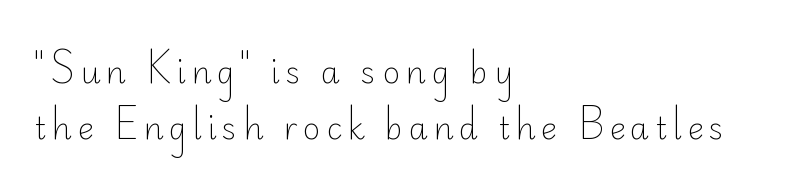
{"serif": "no", "italic": "no", "bold": "no", "weight": "light", "width": "normal", "stroke_contrast": "low", "x_height": "small", "monospaced": "no", "underline": "no", "align": "left", "line_spacing_ratio": 1.81, "glyph_px": 31}
